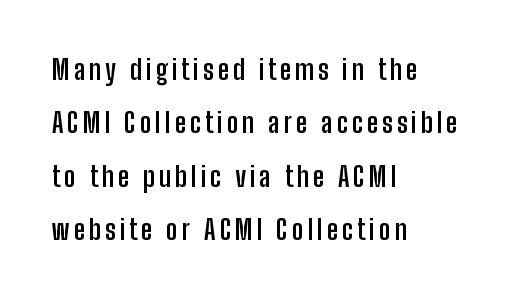
The gap between lines stays unmarked. Heavy-handed strokes throughout: this text is bold. A student would call this left alignment; a typographer would say flush left, rag right. Notice how the stems are strictly vertical — no italics here. Check where the strokes stop: nothing finishes them off — pure sans. The line-height multiplier appears high, well above default.
